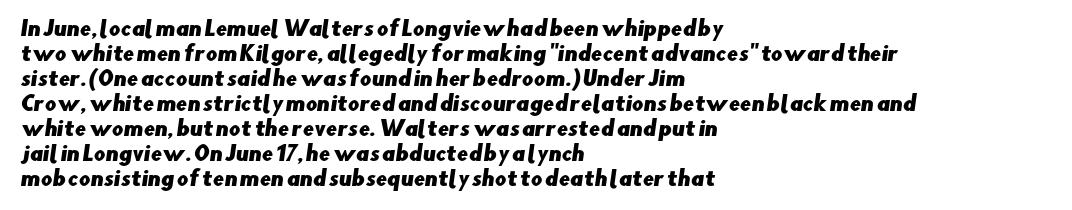
{"underline": "no", "align": "left", "line_spacing": "normal", "line_spacing_ratio": 1.25, "letter_spacing": "normal", "letter_spacing_em": 0.0, "glyph_px": 20}
